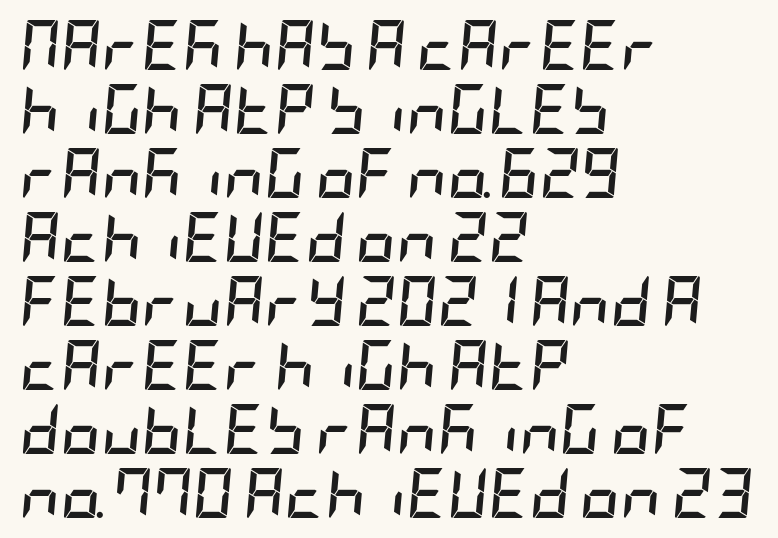
{"italic": "yes", "lean": "right", "slant_degrees": 5, "bold": "yes", "weight": "semibold", "width": "condensed", "stroke_contrast": "low", "x_height": "large", "underline": "no", "align": "left", "line_spacing": "normal", "line_spacing_ratio": 1.28, "letter_spacing": "normal", "letter_spacing_em": 0.0, "glyph_px": 50}
